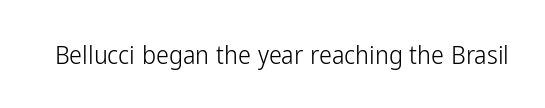
Q: Is the text bold? A: No.
Q: Is the text italic (slanted)? A: No, it is upright.
Q: Is the text underlined? A: No.
Q: Is the spacing between letters normal or unusually wide? A: Normal.
